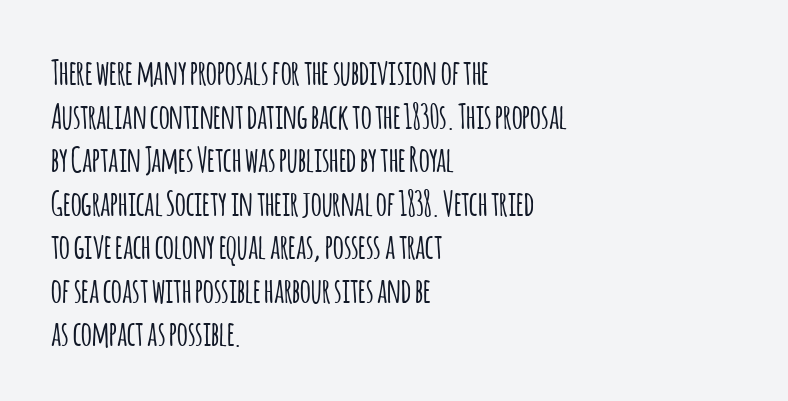
No feet cap the strokes, marking this as sans-serif type. In terms of leading, this rendering sits right in the middle. Teacher's note: observe the even left margin — that is flush-left alignment. The passage shown is not underscored anywhere. This rendering leaves character spacing at its baseline value. Rendered with straight, roman letterforms.
